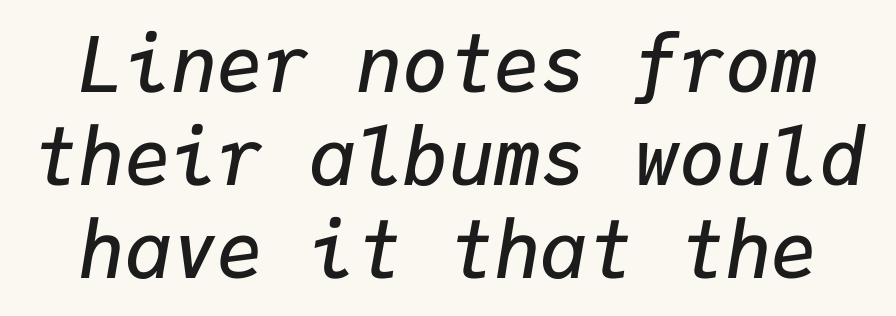
Plain, unruled lines of type. The letters march in equal steps, a hallmark of fixed-pitch type. The glyphs have the mass of a demibold cut, below bold. What stands out about the letter spacing? Nothing — it is the standard amount. Quick note: italic.
